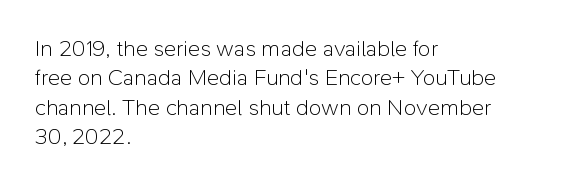
The image shows 23 px text type, upright; set left-aligned, normal line spacing (1.28x), normal letter spacing, not underlined.
